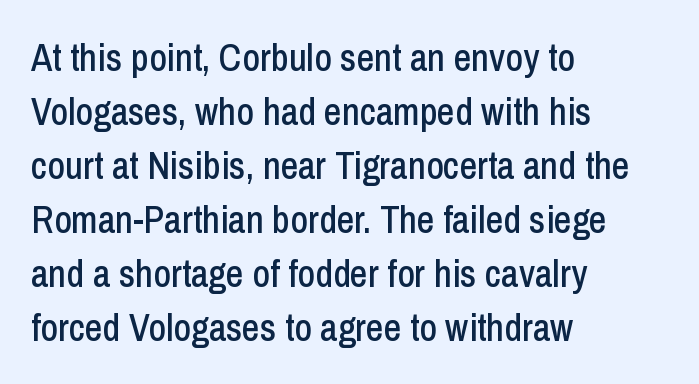
Q: Is the text italic (slanted)? A: No, it is upright.
Q: Is the typeface a serif or a sans-serif typeface? A: Sans-serif.
Q: Is the text underlined? A: No.
Q: How is the paragraph aligned? A: Left-aligned.
Q: Is the spacing between letters normal or unusually wide? A: Normal.
Q: Is the spacing between lines tight, normal or loose? A: Normal.
Q: Width (condensed, normal, or wide)? A: Condensed.
Q: Stroke contrast? A: Low.
Q: x-height? A: Medium.
Q: Monospaced? A: No.
